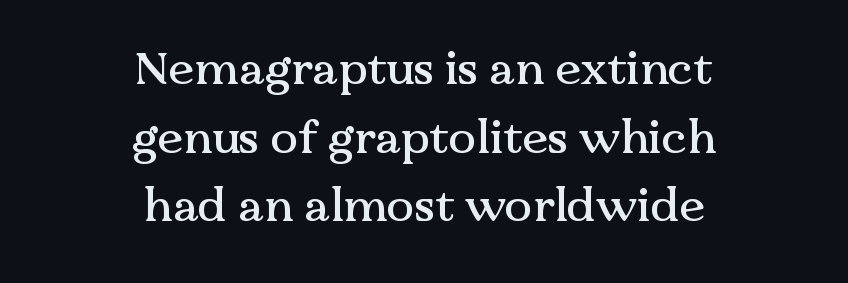
The image shows 46 px serif type, upright; set centered, normal line spacing (1.49x), normal letter spacing, not underlined; medium stroke contrast and a medium x-height.
